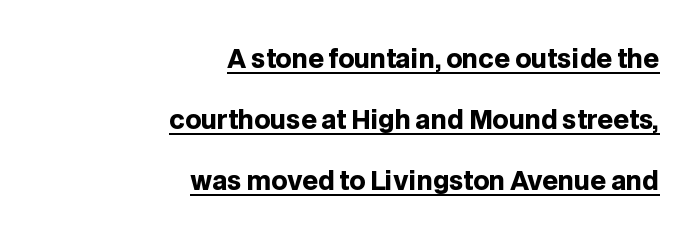
The image shows 25 px bold type, upright; set right-aligned, loose line spacing (2.44x), normal letter spacing, underlined.
